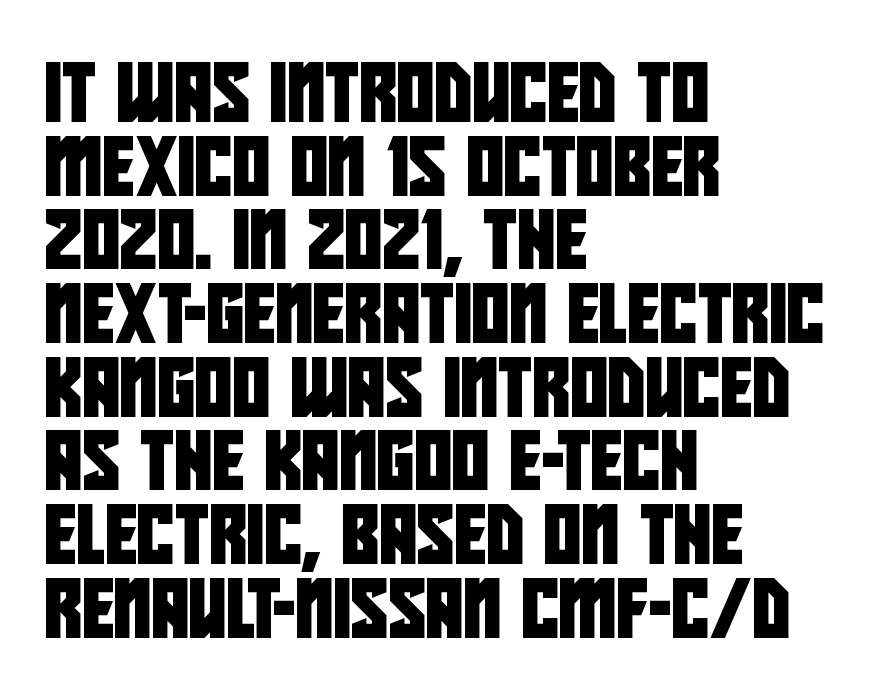
Descenders are the only things crossing below the line. The passage shown is typed in a proportional face where columns would drift. You could call the tracking neutral — neither tight nor loose. The text block is weighted toward the left margin, trailing off unevenly rightward. The font family rendered here belongs to the sans-serif group.
